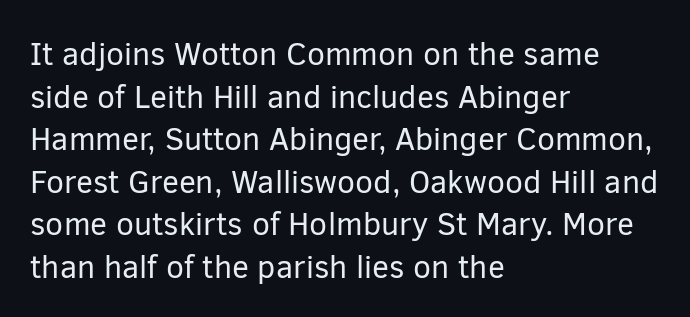
Q: Is the text bold? A: No.
Q: Is the text italic (slanted)? A: No, it is upright.
Q: Is the typeface a serif or a sans-serif typeface? A: Sans-serif.
Q: Is the text underlined? A: No.
Q: How is the paragraph aligned? A: Left-aligned.
Q: Is the spacing between letters normal or unusually wide? A: Normal.
Q: Is the spacing between lines tight, normal or loose? A: Normal.
Q: Width (condensed, normal, or wide)? A: Normal.
Q: Stroke contrast? A: Low.
Q: x-height? A: Medium.
Q: Monospaced? A: No.
